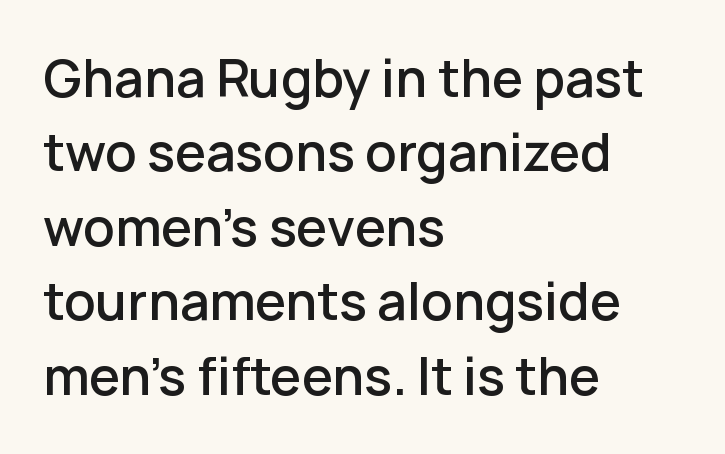
{"serif": "no", "italic": "no", "bold": "semi", "weight": "semibold", "width": "normal", "stroke_contrast": "low", "x_height": "medium", "monospaced": "no", "underline": "no", "align": "left", "line_spacing": "normal", "line_spacing_ratio": 1.49, "letter_spacing": "normal", "letter_spacing_em": 0.0, "glyph_px": 50}
